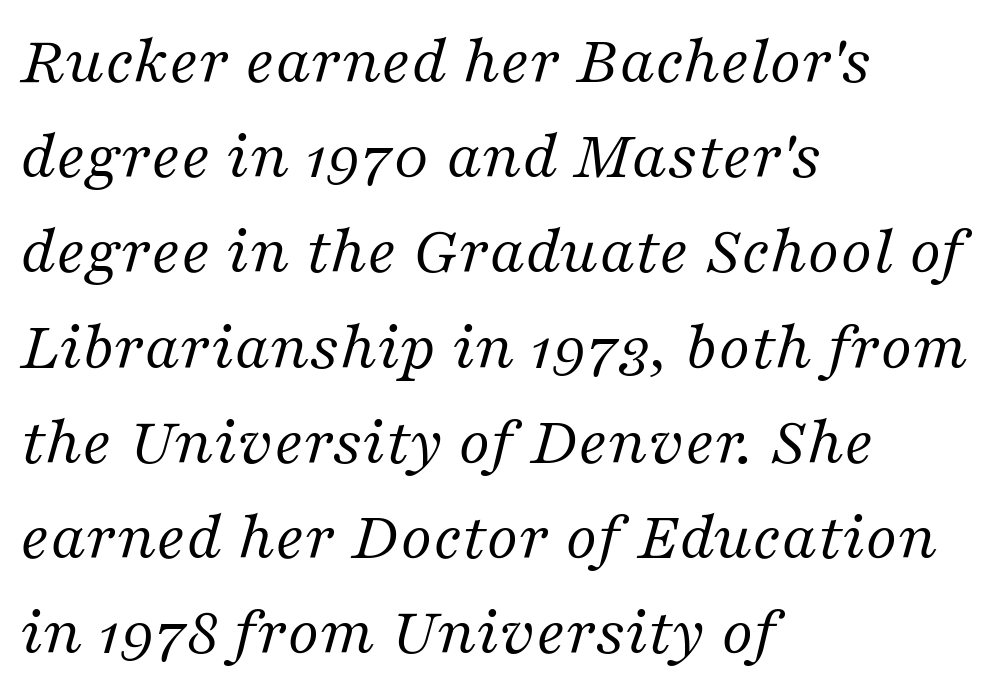
{"serif": "yes", "italic": "yes", "lean": "right", "slant_degrees": 16, "bold": "no", "weight": "regular", "width": "normal", "stroke_contrast": "medium", "x_height": "medium", "monospaced": "no", "underline": "no", "align": "left", "line_spacing": "normal", "line_spacing_ratio": 1.38, "letter_spacing": "normal", "letter_spacing_em": 0.0, "glyph_px": 69}
